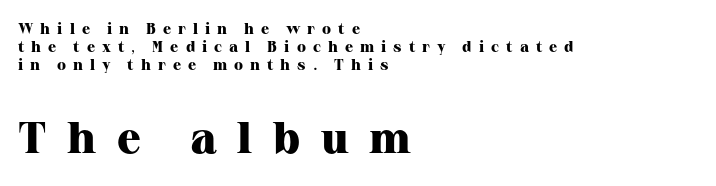
{"serif": "yes", "italic": "no", "bold": "yes", "weight": "heavy", "width": "normal", "stroke_contrast": "high", "x_height": "medium", "monospaced": "no", "underline": "no", "align": "left", "line_spacing_ratio": 1.21, "letter_spacing": "wide", "letter_spacing_em": 0.47, "larger_block": "second", "size_ratio": 2.93, "glyph_px": 44}
